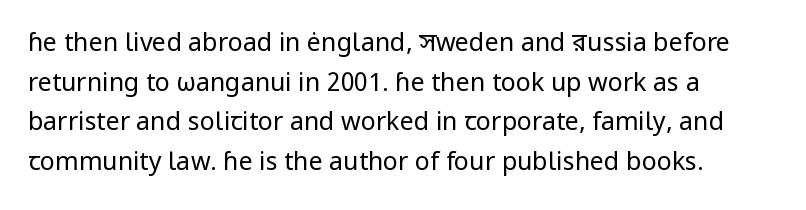
The image shows 25 px text type, upright; set left-aligned, normal line spacing (1.59x), normal letter spacing, not underlined.
